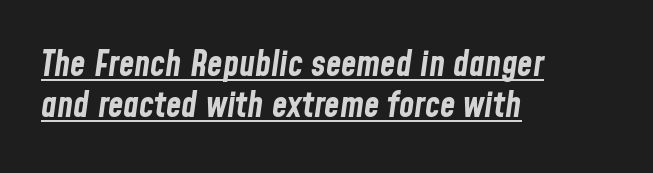
The image shows 35 px bold, condensed type, italic (leaning right); set left-aligned, line spacing 1.17x, normal letter spacing, underlined; low stroke contrast and a medium x-height.
